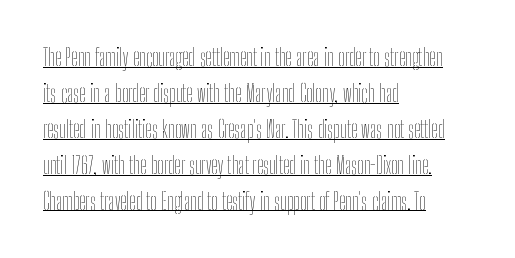
{"italic": "no", "bold": "no", "underline": "yes", "align": "left", "line_spacing": "normal", "line_spacing_ratio": 1.56, "letter_spacing": "normal", "letter_spacing_em": 0.0, "glyph_px": 23}
